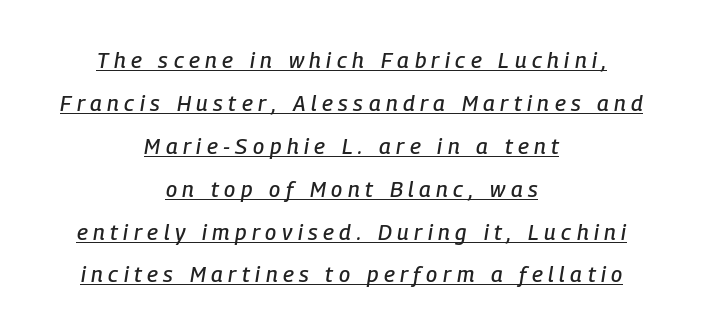
Q: Is the text italic (slanted)? A: Yes, it leans right by about 9 degrees.
Q: Is the text underlined? A: Yes.
Q: How is the paragraph aligned? A: Centered.
Q: Is the spacing between letters normal or unusually wide? A: Unusually wide.
Q: Is the spacing between lines tight, normal or loose? A: Loose.
